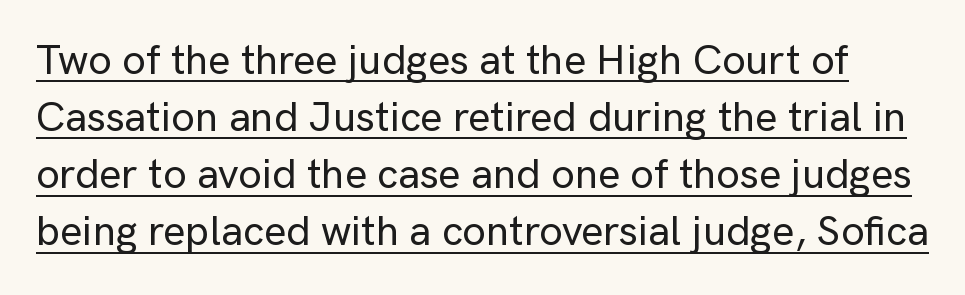
{"serif": "no", "italic": "no", "width": "normal", "stroke_contrast": "low", "x_height": "medium", "monospaced": "no", "underline": "yes", "line_spacing": "normal", "line_spacing_ratio": 1.36, "letter_spacing": "normal", "letter_spacing_em": 0.0, "glyph_px": 42}
